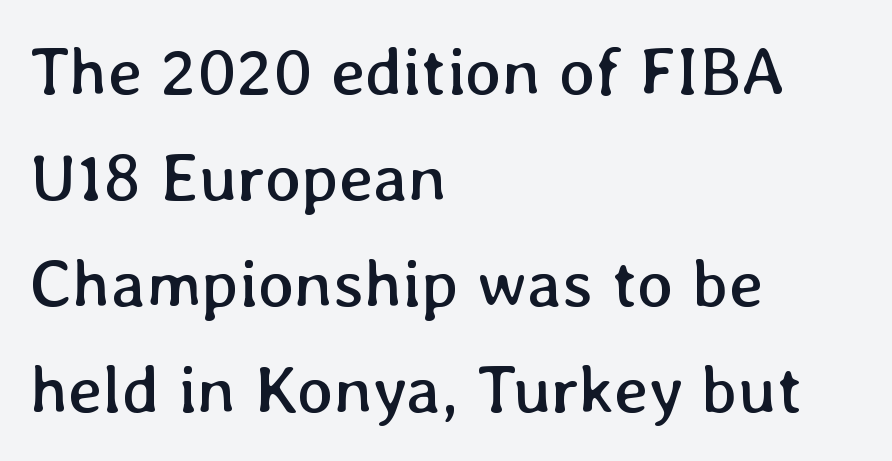
Interline gaps are of average width in this sample. The passage shown is typed in a proportional face where columns would drift. Is the type heavy? It reads as light-to-regular instead. Ascenders rise straight up at ninety degrees. Left-aligned paragraph, ragged on the right. Nobody drew a line under any word here.
